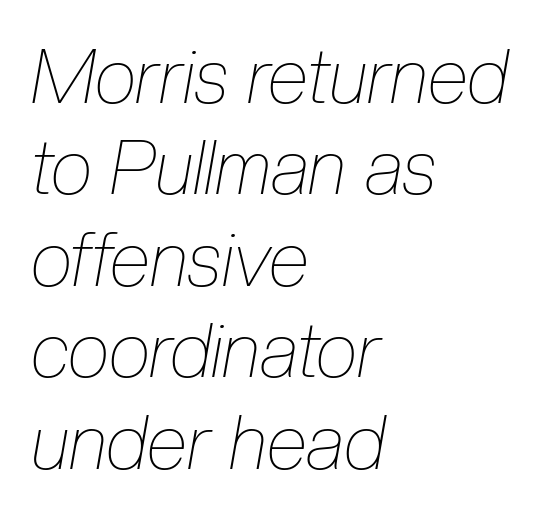
{"italic": "yes", "lean": "right", "slant_degrees": 10, "bold": "no", "weight": "thin", "width": "condensed", "stroke_contrast": "low", "x_height": "medium", "monospaced": "no", "underline": "no", "align": "left", "line_spacing_ratio": 1.22, "letter_spacing": "normal", "letter_spacing_em": 0.0, "glyph_px": 75}
